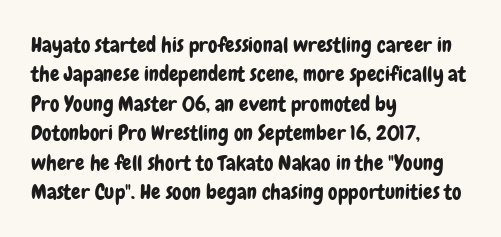
If you drew a ruler down the left edge, every line would touch it. The foot of each line stays bare and open. What's the leading like? Ordinary, nothing unusual. The axis of the letterforms is exactly vertical. Observe the ordinary spacing: letters are neighbours, not strangers.
